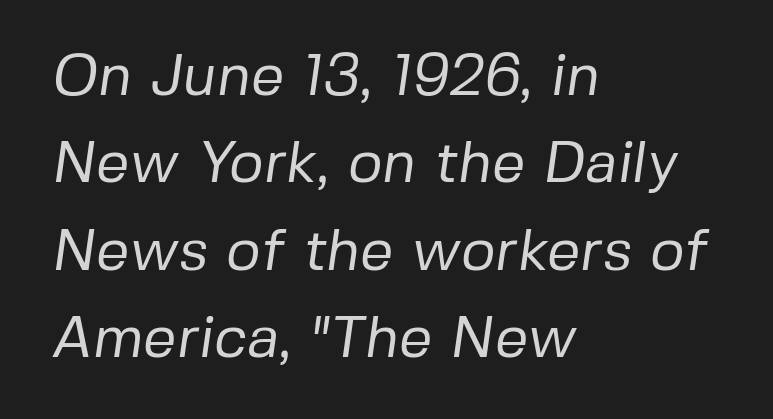
These lines are rendered in a variable-pitch font. The line-height multiplier appears to be the usual default. The text was rendered using a sans face with plain stroke endings. Descenders are the only things crossing below the line. No heavy texture on the line: the type isn't bold. No extra tracking has been applied to these lines.
